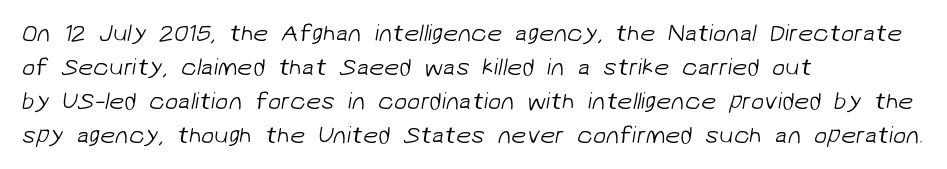
Summary of vertical rhythm: regular, with standard interline spacing. Notice how the passage keeps a crisp vertical edge on the left only. The weight tops out at a normal text grade. Nobody touched the tracking dial on this one.
